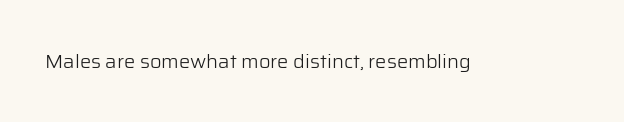
Posture: upright roman. Short note: letters normally spaced. The weight would be labelled regular, book, light, or lighter still. Lines of text with bare space underneath.
